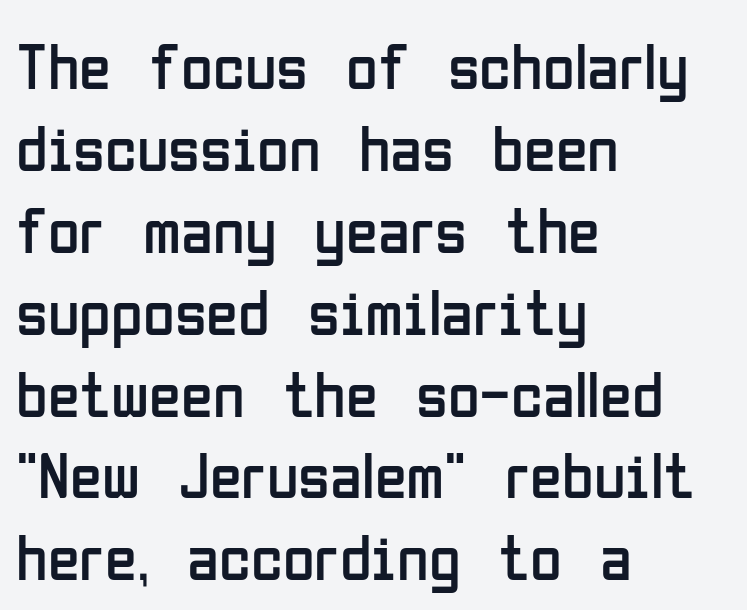
{"serif": "no", "italic": "no", "bold": "no", "weight": "regular", "width": "condensed", "stroke_contrast": "low", "x_height": "medium", "monospaced": "no", "underline": "no", "align": "left", "line_spacing": "normal", "line_spacing_ratio": 1.26, "letter_spacing": "normal", "letter_spacing_em": 0.0, "glyph_px": 65}
